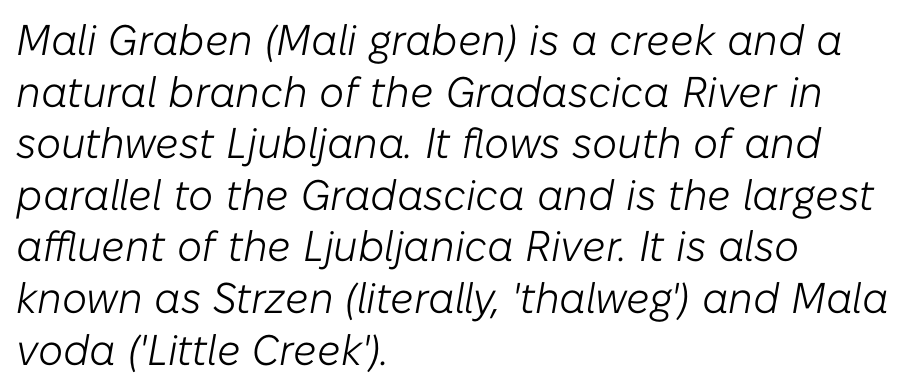
{"italic": "yes", "lean": "right", "slant_degrees": 10, "bold": "no", "weight": "light", "width": "normal", "stroke_contrast": "low", "x_height": "medium", "monospaced": "no", "underline": "no", "align": "left", "line_spacing_ratio": 1.2, "letter_spacing": "normal", "letter_spacing_em": 0.0, "glyph_px": 43}
